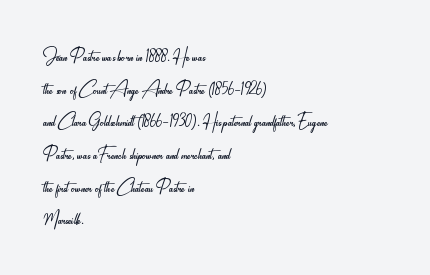
{"bold": "no", "underline": "no", "align": "left", "line_spacing": "normal", "line_spacing_ratio": 1.36, "letter_spacing": "normal", "letter_spacing_em": 0.0, "glyph_px": 24}
